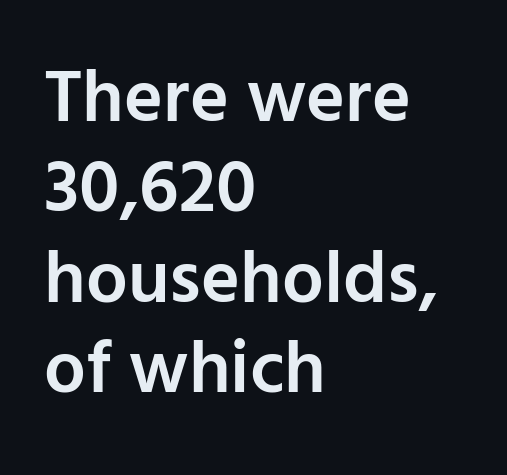
Is the letter spacing exaggerated? No — it looks like the ordinary default. Type without underlining. Rendered with straight, roman letterforms. Line beginnings align vertically; line endings do not. You could not count columns in this text — the font is proportionally spaced.
